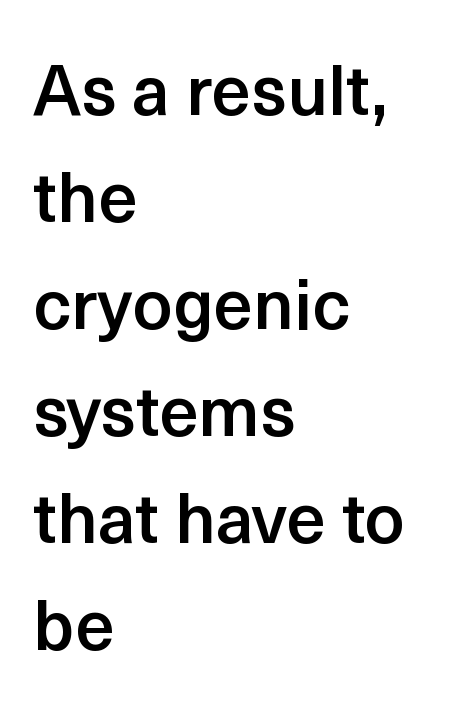
{"serif": "no", "italic": "no", "bold": "semi", "weight": "semibold", "width": "normal", "x_height": "medium", "monospaced": "no", "underline": "no", "align": "left", "line_spacing": "normal", "line_spacing_ratio": 1.53, "letter_spacing": "normal", "letter_spacing_em": 0.0, "glyph_px": 70}
